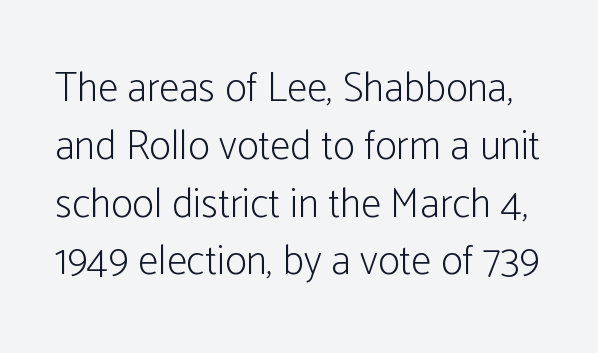
The image shows 41 px light, condensed sans-serif type, upright; set normal line spacing (1.41x), normal letter spacing, not underlined; low stroke contrast and a medium x-height.
